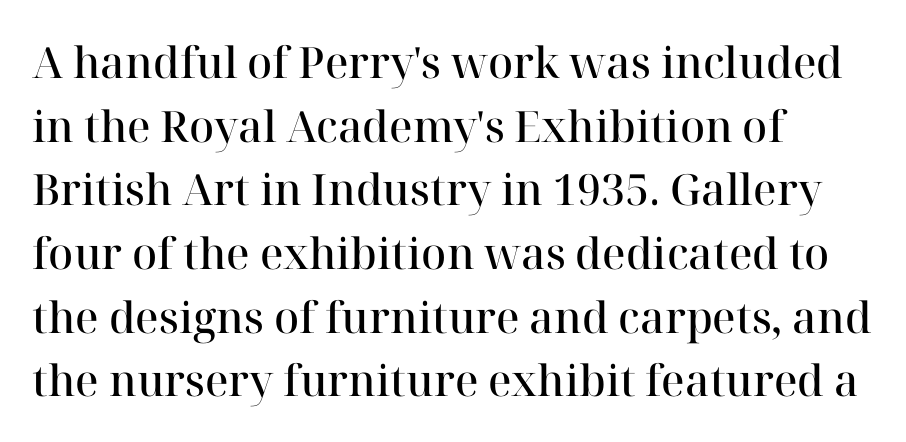
The image shows 43 px semibold serif type, upright; set left-aligned, normal line spacing (1.48x), normal letter spacing, not underlined; high stroke contrast and a medium x-height.
